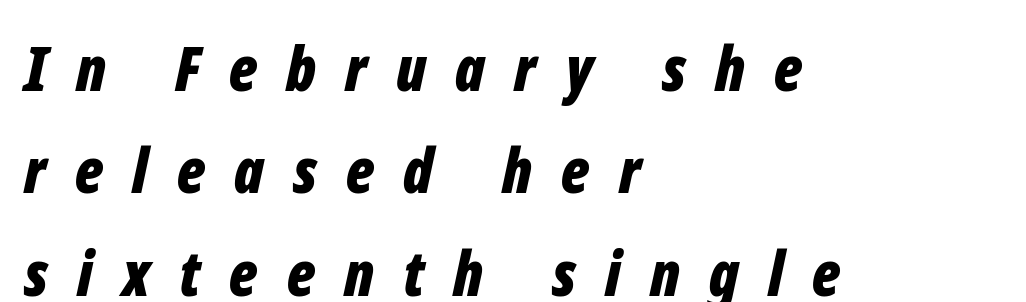
{"italic": "yes", "lean": "right", "slant_degrees": 12, "bold": "yes", "weight": "bold", "width": "condensed", "stroke_contrast": "low", "x_height": "medium", "monospaced": "no", "underline": "no", "align": "left", "line_spacing": "normal", "line_spacing_ratio": 1.65, "letter_spacing": "wide", "letter_spacing_em": 0.47, "glyph_px": 62}
